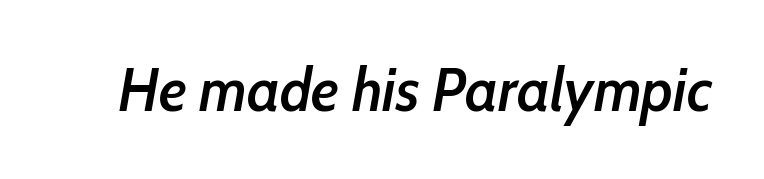
{"italic": "yes", "lean": "right", "slant_degrees": 10, "bold": "semi", "weight": "semibold", "width": "condensed", "stroke_contrast": "low", "x_height": "medium", "monospaced": "no", "underline": "no", "letter_spacing": "normal", "letter_spacing_em": 0.0, "glyph_px": 61}
